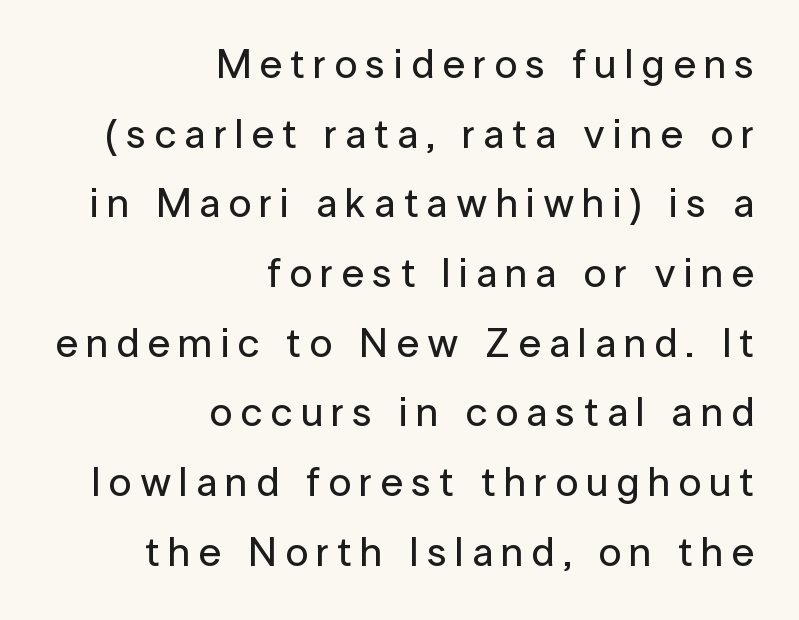
{"serif": "no", "italic": "no", "width": "normal", "stroke_contrast": "low", "x_height": "medium", "monospaced": "no", "underline": "no", "align": "right", "line_spacing": "normal", "line_spacing_ratio": 1.7, "letter_spacing": "wide", "letter_spacing_em": 0.2, "glyph_px": 41}
